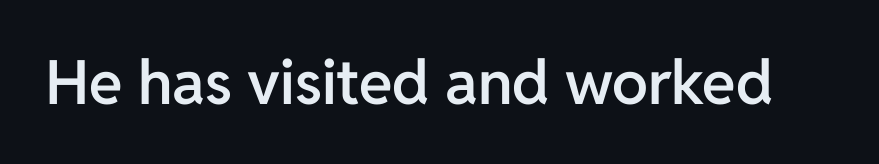
Q: Is the text bold? A: Semi-bold.
Q: Is the text italic (slanted)? A: No, it is upright.
Q: Is the typeface a serif or a sans-serif typeface? A: Sans-serif.
Q: Is the text underlined? A: No.
Q: Is the spacing between letters normal or unusually wide? A: Normal.
Q: Width (condensed, normal, or wide)? A: Normal.
Q: Stroke contrast? A: Low.
Q: x-height? A: Medium.
Q: Monospaced? A: No.
